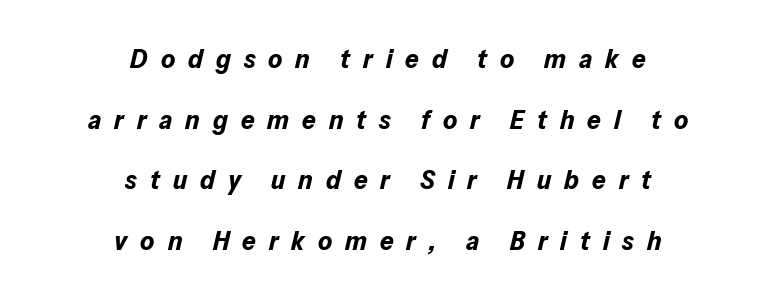
The image shows 27 px bold type, italic (leaning right); set centered, loose line spacing (2.25x), unusually wide letter spacing (+0.48 em), not underlined.
